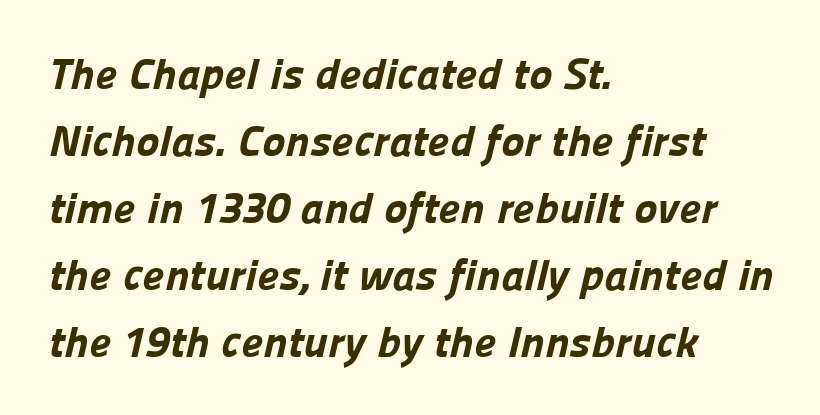
Q: Is the text bold? A: Yes.
Q: Is the typeface a serif or a sans-serif typeface? A: Sans-serif.
Q: Is the text underlined? A: No.
Q: How is the paragraph aligned? A: Left-aligned.
Q: Is the spacing between letters normal or unusually wide? A: Normal.
Q: Is the spacing between lines tight, normal or loose? A: Normal.
Q: Width (condensed, normal, or wide)? A: Normal.
Q: Stroke contrast? A: Low.
Q: x-height? A: Medium.
Q: Monospaced? A: No.
